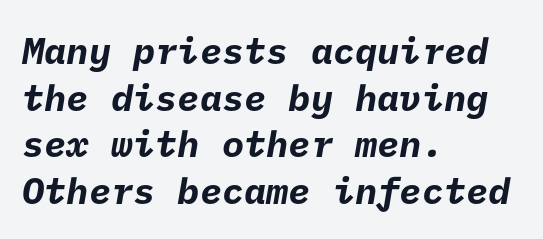
The rows are spaced the way most documents space them. These words are printed bold, with thick strokes throughout. Inter-character spacing is left at the font's built-in metrics. Bare-footed words on every line. This sample uses a sans-serif face. Visually the block forms a straight wall on the left and a jagged coastline on the right.
